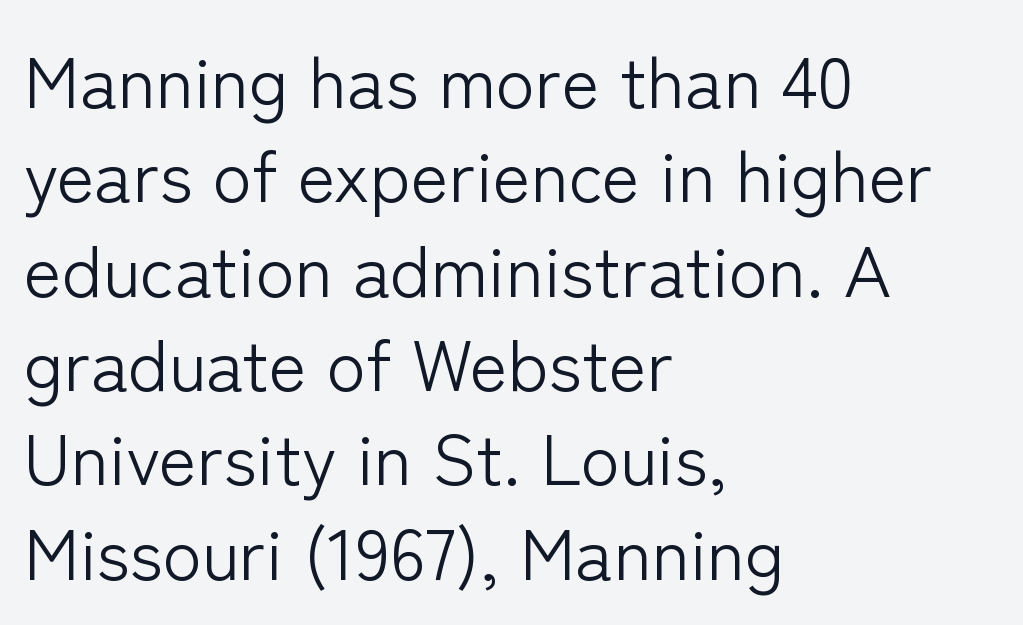
Q: Is the text bold? A: No.
Q: Is the text italic (slanted)? A: No, it is upright.
Q: Is the typeface a serif or a sans-serif typeface? A: Sans-serif.
Q: Is the text underlined? A: No.
Q: How is the paragraph aligned? A: Left-aligned.
Q: Is the spacing between letters normal or unusually wide? A: Normal.
Q: Is the spacing between lines tight, normal or loose? A: Normal.
Q: Width (condensed, normal, or wide)? A: Normal.
Q: Stroke contrast? A: Low.
Q: x-height? A: Medium.
Q: Monospaced? A: No.
